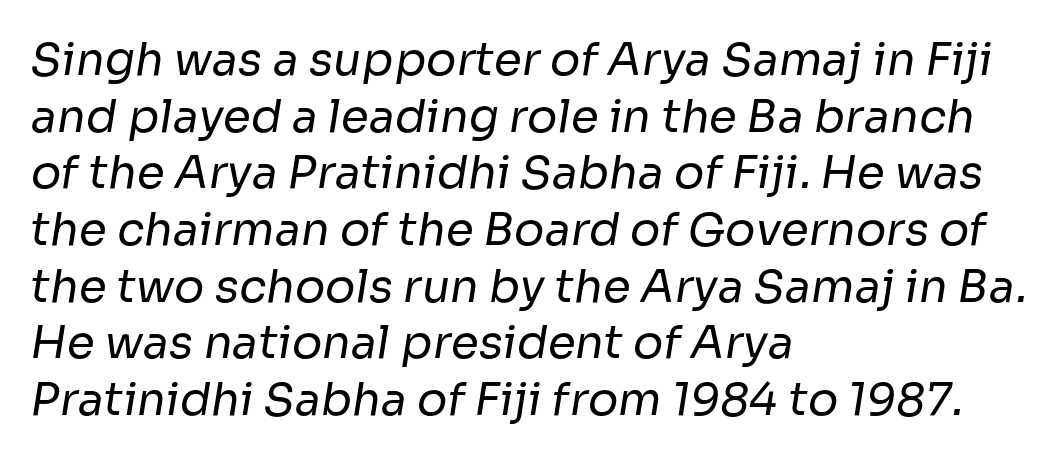
Font category for this specimen: sans-serif. The space directly below the letters is spotless. All the whitespace from short lines collects on the right. If you measured baseline to baseline, you'd find a middling distance. These lines keep a tight, regular rhythm from letter to letter.
